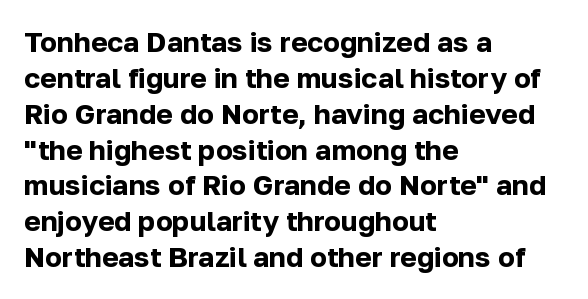
Q: Is the text bold? A: Yes.
Q: Is the text italic (slanted)? A: No, it is upright.
Q: Is the typeface a serif or a sans-serif typeface? A: Sans-serif.
Q: Is the text underlined? A: No.
Q: How is the paragraph aligned? A: Left-aligned.
Q: Is the spacing between letters normal or unusually wide? A: Normal.
Q: Is the spacing between lines tight, normal or loose? A: Normal.
Q: Width (condensed, normal, or wide)? A: Normal.
Q: Stroke contrast? A: Low.
Q: x-height? A: Medium.
Q: Monospaced? A: No.
